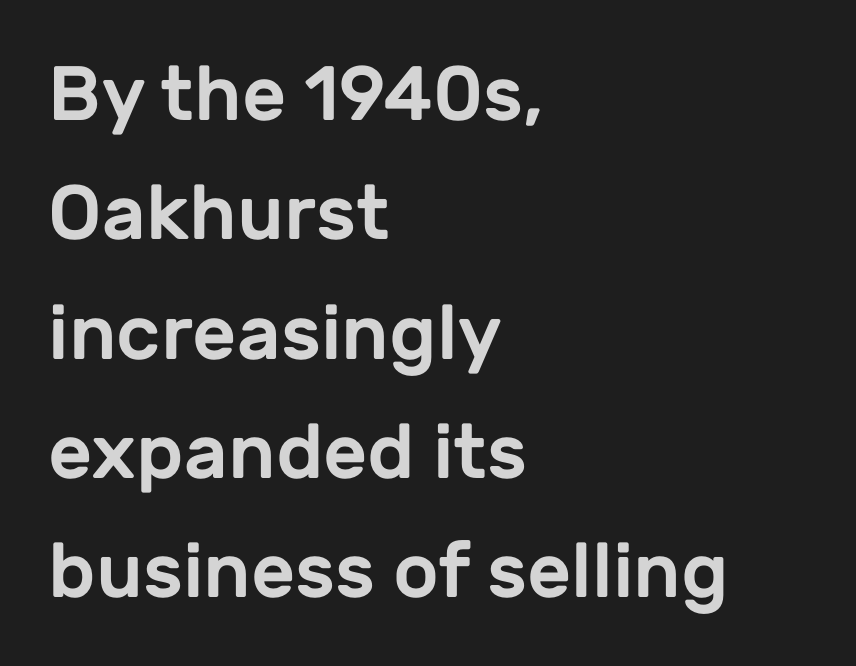
The image shows 77 px sans-serif type, upright; set left-aligned, normal line spacing (1.55x), normal letter spacing, not underlined; low stroke contrast and a medium x-height.
